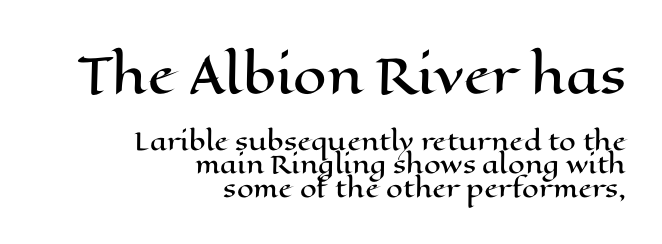
Q: Is the text italic (slanted)? A: No, it is upright.
Q: Is the text underlined? A: No.
Q: How is the paragraph aligned? A: Right-aligned.
Q: Is the spacing between letters normal or unusually wide? A: Normal.
Q: Is the spacing between lines tight, normal or loose? A: Tight.
Q: Which block of text is set in a larger size, the first (top) or the second (bottom)? A: The first (top) one.
Q: Width (condensed, normal, or wide)? A: Wide.
Q: Stroke contrast? A: High.
Q: x-height? A: Medium.
Q: Monospaced? A: No.
